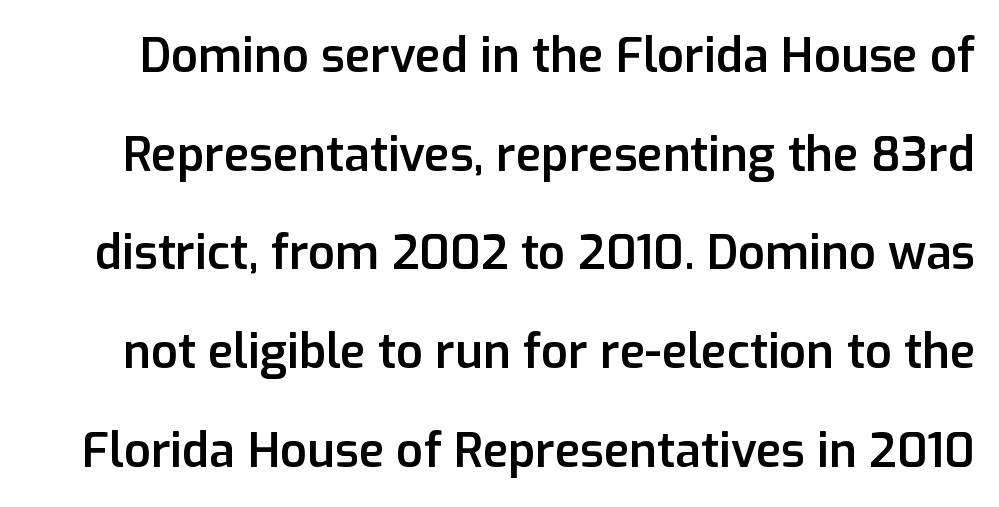
{"serif": "no", "italic": "no", "bold": "semi", "weight": "semibold", "width": "normal", "stroke_contrast": "low", "x_height": "medium", "monospaced": "no", "underline": "no", "line_spacing": "loose", "line_spacing_ratio": 2.1, "letter_spacing": "normal", "letter_spacing_em": 0.0, "glyph_px": 47}
